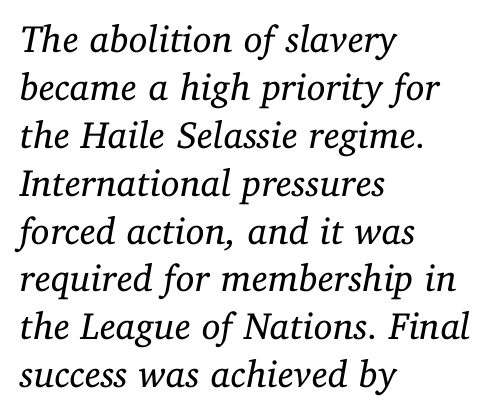
The image shows 38 px regular-weight serif type, italic (leaning right); set left-aligned, normal line spacing (1.26x), normal letter spacing, not underlined; low stroke contrast and a medium x-height.
